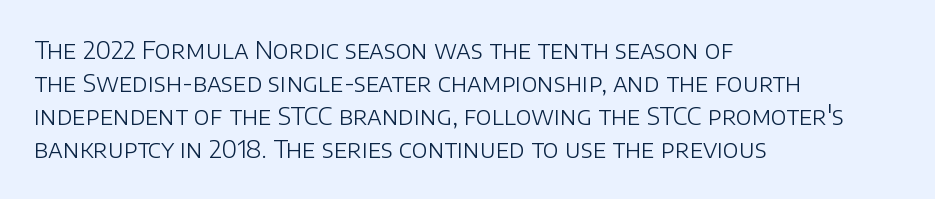
Q: Is the text bold? A: No.
Q: Is the text italic (slanted)? A: No, it is upright.
Q: Is the text underlined? A: No.
Q: How is the paragraph aligned? A: Left-aligned.
Q: Is the spacing between letters normal or unusually wide? A: Normal.
Q: Is the spacing between lines tight, normal or loose? A: Normal.
